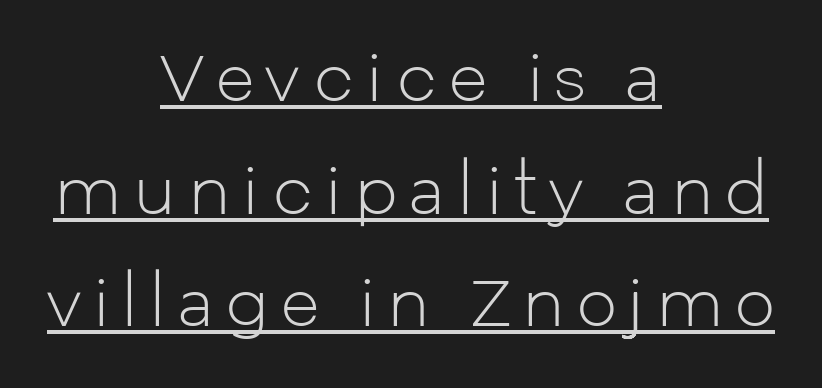
Bold? No — there's no thickening of the strokes. The passage shown is typed in a proportional face where columns would drift. The rendering positions every line midway between the sides. A continuous stroke trails under the words, as in a hyperlink. Quick note: not italic, upright. The face used here is a sans, in the tradition of grotesques and geometrics.
